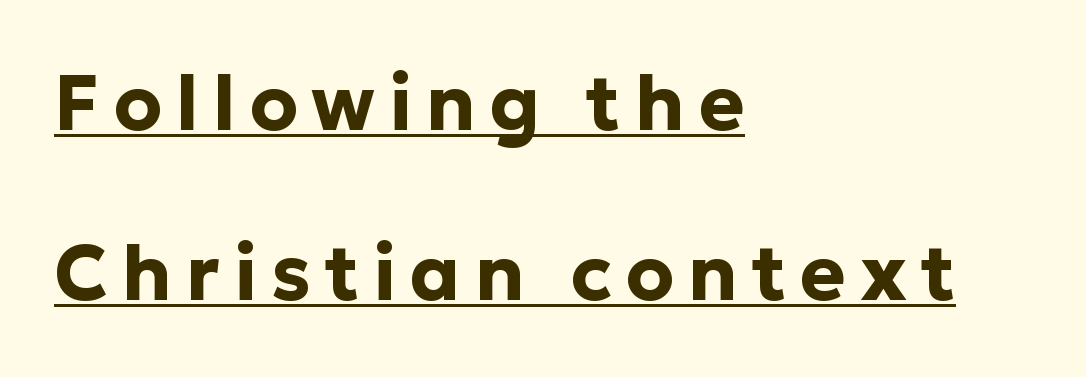
{"serif": "no", "italic": "no", "bold": "yes", "weight": "bold", "width": "normal", "stroke_contrast": "low", "x_height": "medium", "monospaced": "no", "underline": "yes", "align": "left", "line_spacing": "loose", "line_spacing_ratio": 2.21, "glyph_px": 77}
